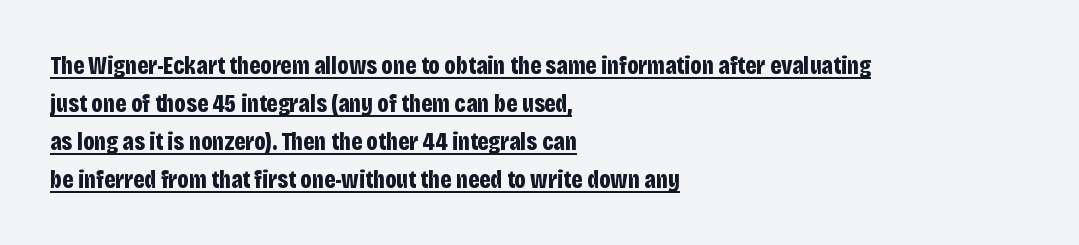
{"italic": "no", "bold": "yes", "underline": "yes", "align": "left", "line_spacing": "normal", "line_spacing_ratio": 1.52, "letter_spacing": "normal", "letter_spacing_em": 0.0, "glyph_px": 25}
